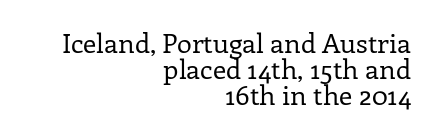
Q: Is the text bold? A: No.
Q: Is the text italic (slanted)? A: No, it is upright.
Q: Is the text underlined? A: No.
Q: How is the paragraph aligned? A: Right-aligned.
Q: Is the spacing between letters normal or unusually wide? A: Normal.
Q: Is the spacing between lines tight, normal or loose? A: Tight.
